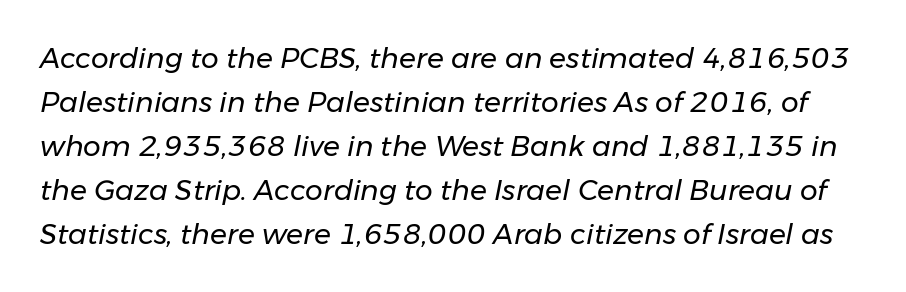
{"italic": "yes", "lean": "right", "slant_degrees": 11, "bold": "no", "weight": "regular", "width": "normal", "stroke_contrast": "low", "x_height": "medium", "monospaced": "no", "underline": "no", "line_spacing": "normal", "line_spacing_ratio": 1.57, "letter_spacing": "normal", "letter_spacing_em": 0.0, "glyph_px": 28}
